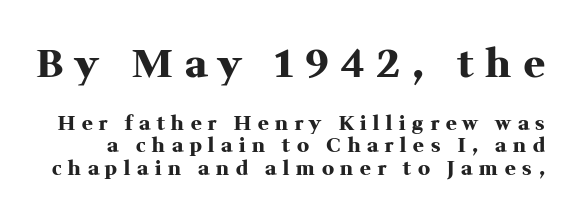
The image shows 39 px heavy serif type, upright; set tight line spacing (1.14x), unusually wide letter spacing (+0.34 em), not underlined; the first (top) block is 1.95x larger; medium stroke contrast and a medium x-height.
